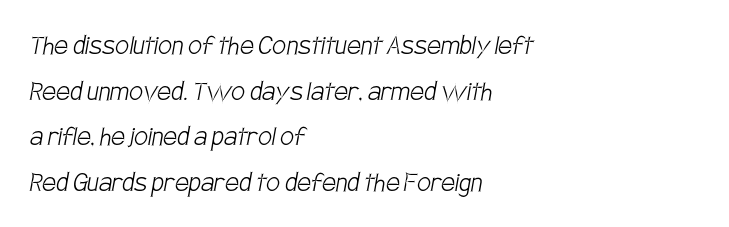
The image shows 31 px light, condensed sans-serif type; set left-aligned, normal line spacing (1.47x), normal letter spacing, not underlined; low stroke contrast and a large x-height.
